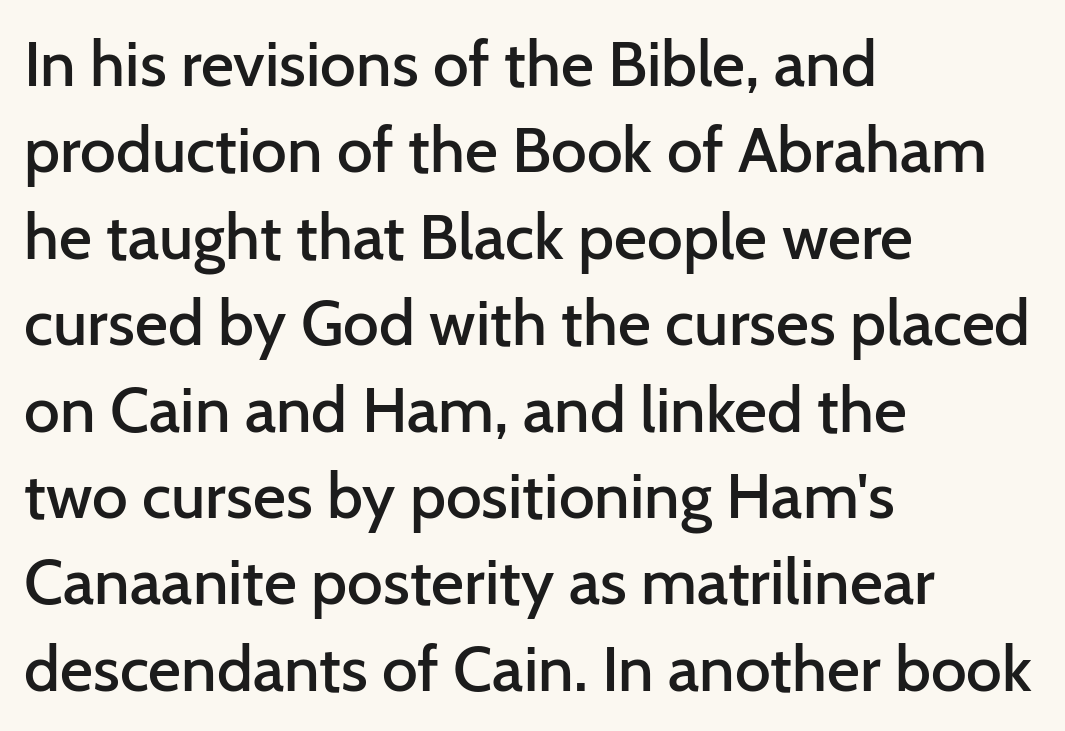
The image shows 64 px semibold sans-serif type, upright; set left-aligned, normal line spacing (1.35x), normal letter spacing, not underlined; low stroke contrast and a medium x-height.
